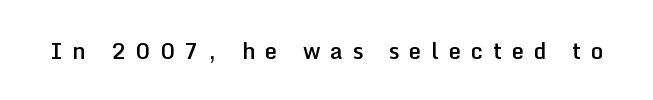
Q: Is the text bold? A: Semi-bold.
Q: Is the text italic (slanted)? A: No, it is upright.
Q: Is the text underlined? A: No.
Q: Is the spacing between letters normal or unusually wide? A: Unusually wide.
